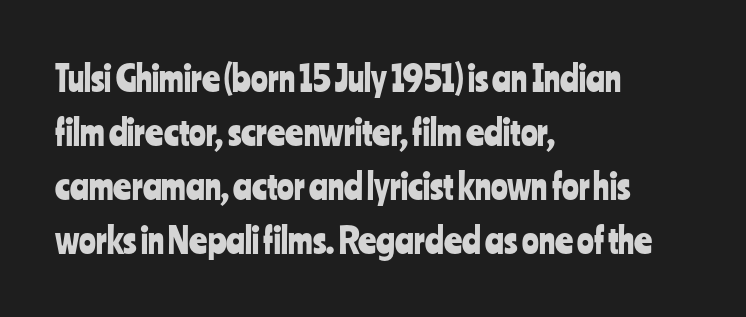
The image shows 35 px condensed sans-serif type, upright; set left-aligned, normal line spacing (1.54x), normal letter spacing, not underlined; low stroke contrast and a medium x-height.
